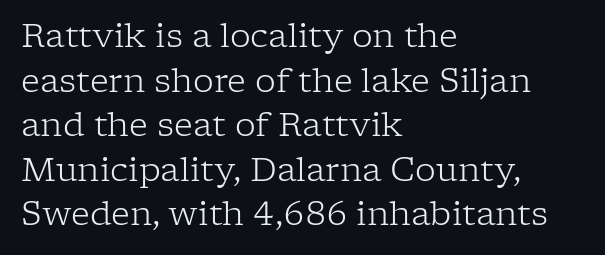
Style check: upright. Is the type heavy? It reads as light-to-regular instead. Typographically, this falls in the serif category. The text block is weighted toward the left margin, trailing off unevenly rightward. The type is set solid horizontally, with unmodified tracking. A typesetter would call this leading conventional body-copy spacing.
